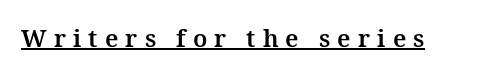
Q: Is the text bold? A: Yes.
Q: Is the text italic (slanted)? A: No, it is upright.
Q: Is the text underlined? A: Yes.
Q: Is the spacing between letters normal or unusually wide? A: Unusually wide.
